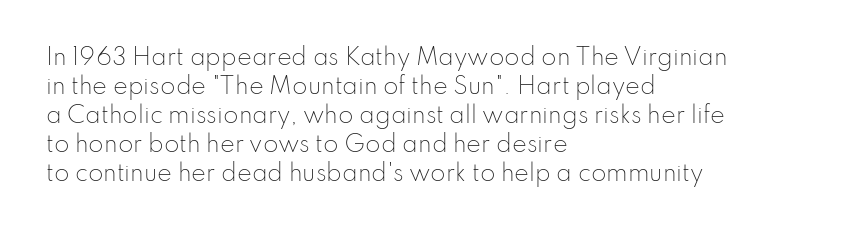
The image shows 22 px text type, upright; set left-aligned, normal line spacing (1.32x), normal letter spacing, not underlined.
